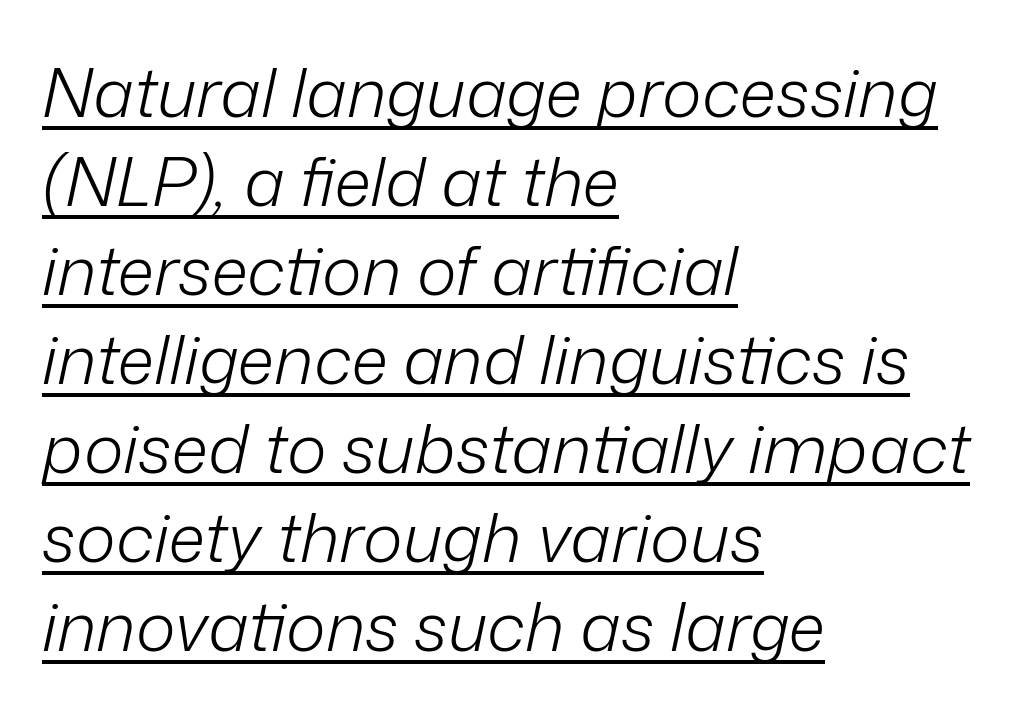
Each word holds together tightly as a unit, with standard inter-letter gaps. Think standard paragraph weight, or any step lighter than that. Where is the straight margin? On the left. Proportional: the letters do not fall into vertical columns. Descenders here cross a horizontal rule under the line. An italicized treatment has been applied to the whole sample.
